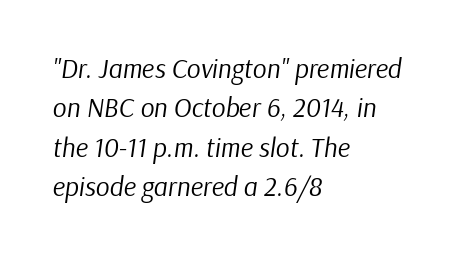
The image shows 27 px text type, italic (leaning right); set left-aligned, normal line spacing (1.46x), normal letter spacing, not underlined.
